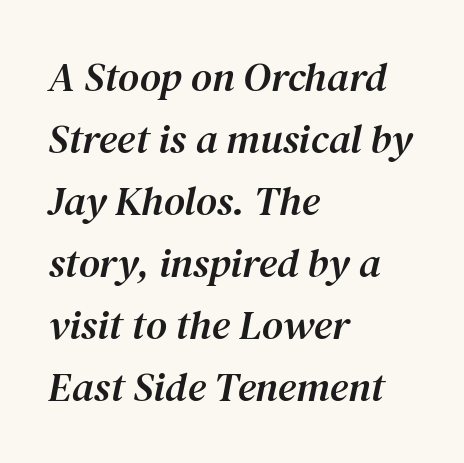
Q: Is the text italic (slanted)? A: Yes, it leans right by about 12 degrees.
Q: Is the typeface a serif or a sans-serif typeface? A: Serif.
Q: Is the text underlined? A: No.
Q: How is the paragraph aligned? A: Left-aligned.
Q: Is the spacing between letters normal or unusually wide? A: Normal.
Q: Is the spacing between lines tight, normal or loose? A: Normal.
Q: Width (condensed, normal, or wide)? A: Normal.
Q: Stroke contrast? A: Medium.
Q: x-height? A: Medium.
Q: Monospaced? A: No.
